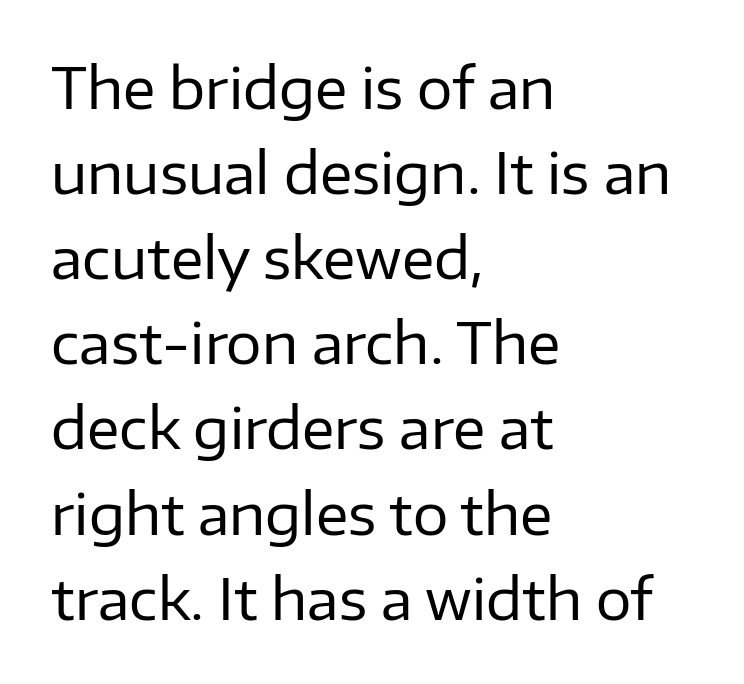
{"serif": "no", "italic": "no", "bold": "no", "weight": "regular", "width": "normal", "stroke_contrast": "low", "x_height": "medium", "monospaced": "no", "underline": "no", "align": "left", "line_spacing": "normal", "line_spacing_ratio": 1.52, "letter_spacing": "normal", "letter_spacing_em": 0.0, "glyph_px": 56}
